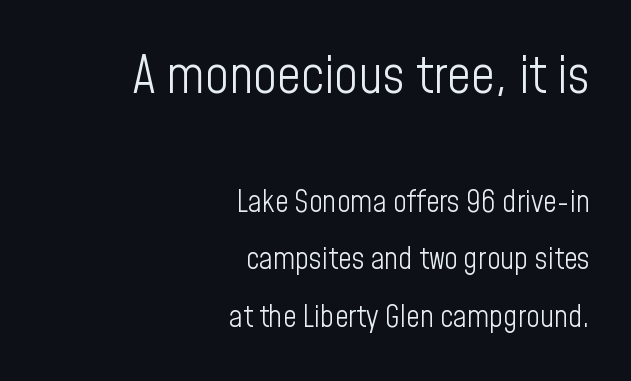
Q: Is the text bold? A: No.
Q: Is the text italic (slanted)? A: No, it is upright.
Q: Is the typeface a serif or a sans-serif typeface? A: Sans-serif.
Q: Is the text underlined? A: No.
Q: How is the paragraph aligned? A: Right-aligned.
Q: Is the spacing between letters normal or unusually wide? A: Normal.
Q: Is the spacing between lines tight, normal or loose? A: Loose.
Q: Which block of text is set in a larger size, the first (top) or the second (bottom)? A: The first (top) one.
Q: Width (condensed, normal, or wide)? A: Condensed.
Q: Stroke contrast? A: Low.
Q: x-height? A: Medium.
Q: Monospaced? A: No.
